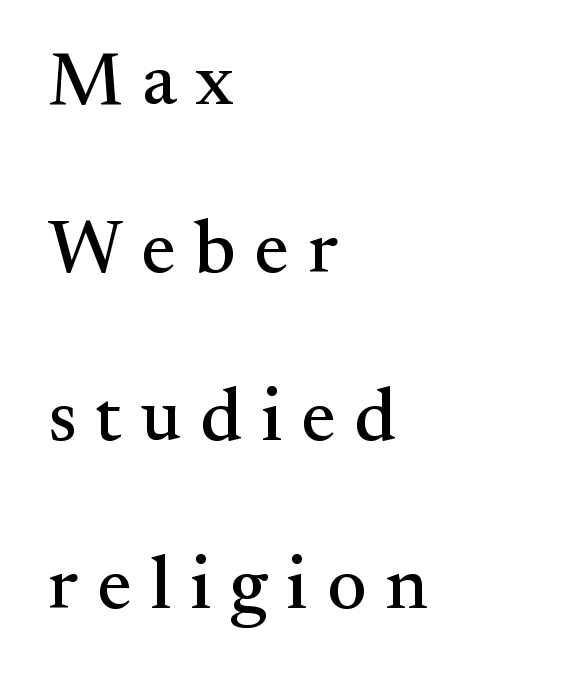
The image shows 76 px serif type, upright; set left-aligned, loose line spacing (2.21x), unusually wide letter spacing (+0.25 em), not underlined; medium stroke contrast and a small x-height.
